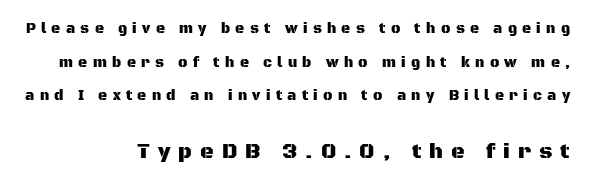
Q: Is the text italic (slanted)? A: No, it is upright.
Q: Is the text underlined? A: No.
Q: How is the paragraph aligned? A: Right-aligned.
Q: Is the spacing between letters normal or unusually wide? A: Unusually wide.
Q: Is the spacing between lines tight, normal or loose? A: Loose.
Q: Which block of text is set in a larger size, the first (top) or the second (bottom)? A: The second (bottom) one.
